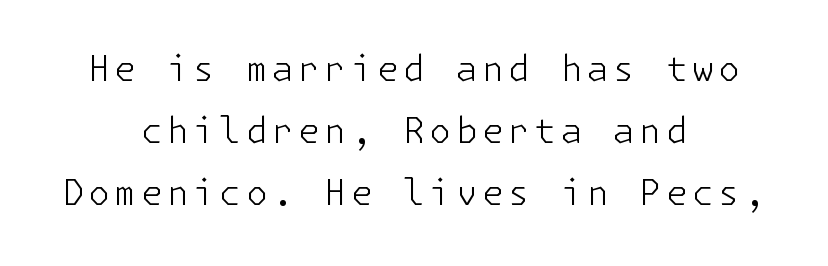
{"serif": "no", "italic": "no", "bold": "no", "weight": "light", "width": "normal", "stroke_contrast": "low", "x_height": "medium", "underline": "no", "align": "center", "line_spacing_ratio": 1.77, "glyph_px": 35}
